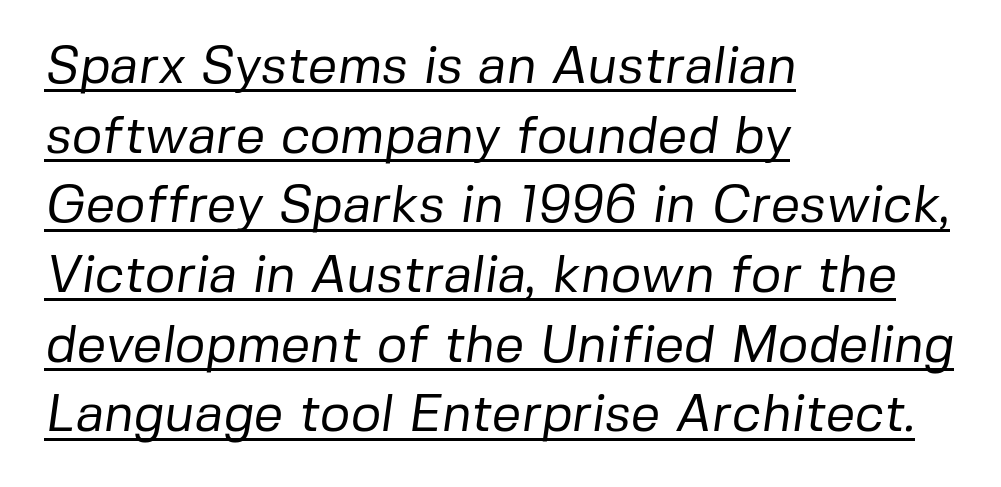
The rendering uses a moderate line-height, typical for paragraphs. You can tell from the bare stems that sans-serif type was used. A baseline rule has been typeset under these characters. In terms of letterspacing, this is plain default setting.
